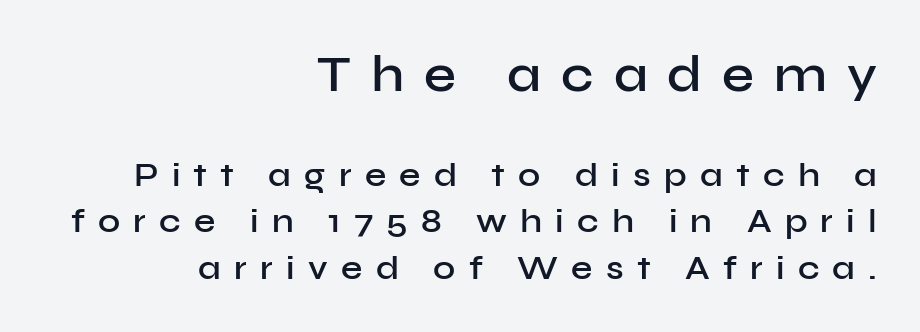
{"serif": "no", "italic": "no", "bold": "semi", "weight": "semibold", "width": "normal", "stroke_contrast": "low", "x_height": "medium", "monospaced": "no", "underline": "no", "align": "right", "line_spacing": "normal", "line_spacing_ratio": 1.37, "letter_spacing": "wide", "letter_spacing_em": 0.39, "larger_block": "first", "size_ratio": 1.5, "glyph_px": 51}
